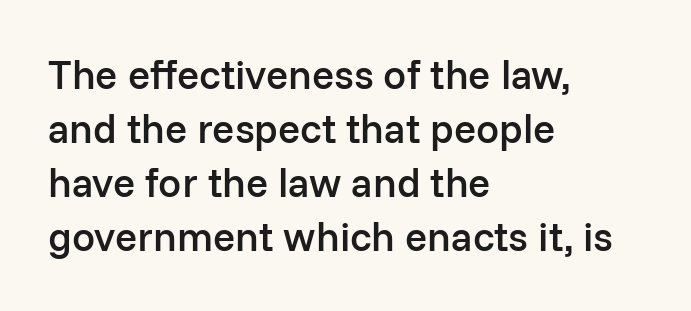
Q: Is the text bold? A: Semi-bold.
Q: Is the text italic (slanted)? A: No, it is upright.
Q: Is the typeface a serif or a sans-serif typeface? A: Sans-serif.
Q: Is the text underlined? A: No.
Q: How is the paragraph aligned? A: Left-aligned.
Q: Is the spacing between letters normal or unusually wide? A: Normal.
Q: Is the spacing between lines tight, normal or loose? A: Normal.
Q: Width (condensed, normal, or wide)? A: Normal.
Q: Stroke contrast? A: Low.
Q: x-height? A: Medium.
Q: Monospaced? A: No.
